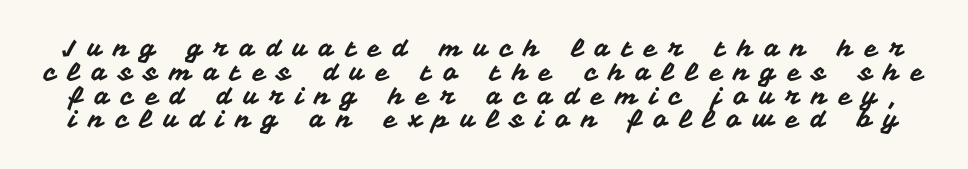
Q: Is the text italic (slanted)? A: Yes.
Q: Is the text underlined? A: No.
Q: Is the spacing between letters normal or unusually wide? A: Unusually wide.
Q: Is the spacing between lines tight, normal or loose? A: Tight.
